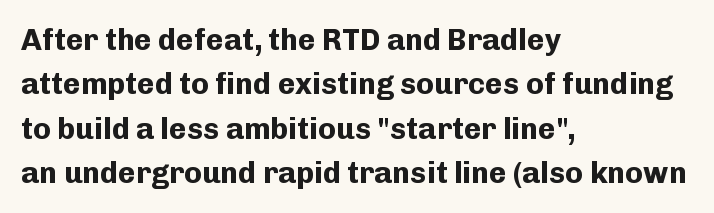
Q: Is the text bold? A: Yes.
Q: Is the text italic (slanted)? A: No, it is upright.
Q: Is the typeface a serif or a sans-serif typeface? A: Sans-serif.
Q: Is the text underlined? A: No.
Q: How is the paragraph aligned? A: Left-aligned.
Q: Is the spacing between letters normal or unusually wide? A: Normal.
Q: Is the spacing between lines tight, normal or loose? A: Normal.
Q: Width (condensed, normal, or wide)? A: Normal.
Q: Stroke contrast? A: Low.
Q: x-height? A: Medium.
Q: Monospaced? A: No.
